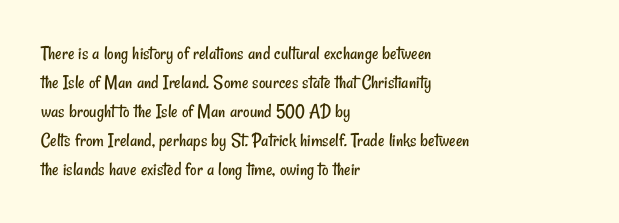
The image shows 20 px text type; set left-aligned, normal line spacing (1.45x), normal letter spacing, not underlined.
